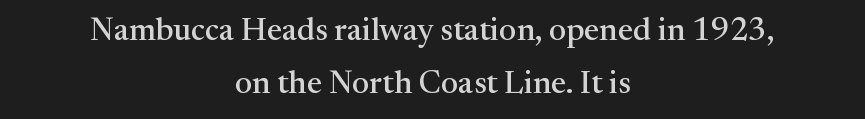
{"serif": "yes", "italic": "no", "width": "normal", "stroke_contrast": "medium", "x_height": "medium", "monospaced": "no", "underline": "no", "align": "center", "line_spacing": "normal", "line_spacing_ratio": 1.67, "letter_spacing": "normal", "letter_spacing_em": 0.0, "glyph_px": 32}
